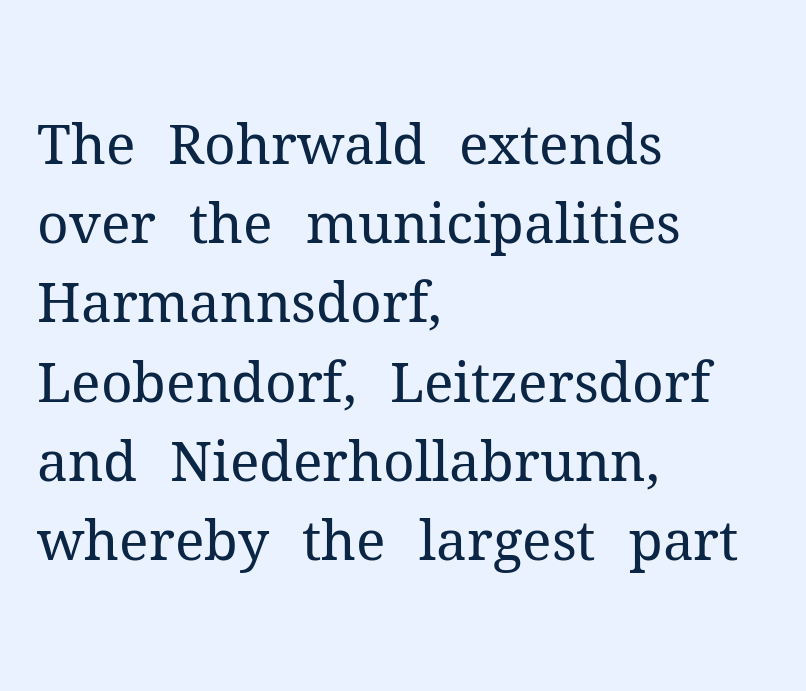
The image shows 55 px regular-weight serif type, upright; set left-aligned, normal line spacing (1.44x), normal letter spacing, not underlined; medium stroke contrast and a medium x-height.
